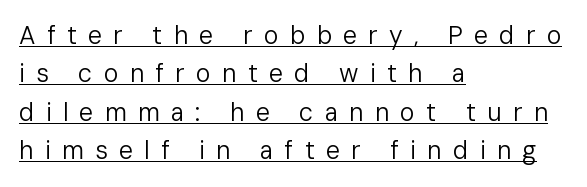
The image shows 25 px text type, upright; set left-aligned, normal line spacing (1.54x), unusually wide letter spacing (+0.45 em), underlined.
